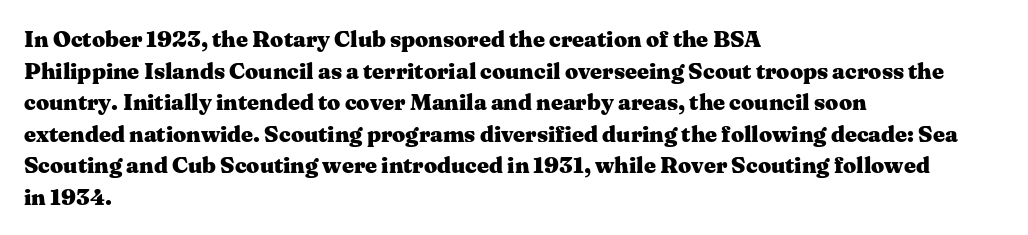
{"italic": "no", "bold": "yes", "underline": "no", "align": "left", "line_spacing": "normal", "line_spacing_ratio": 1.37, "letter_spacing": "normal", "letter_spacing_em": 0.0, "glyph_px": 23}
